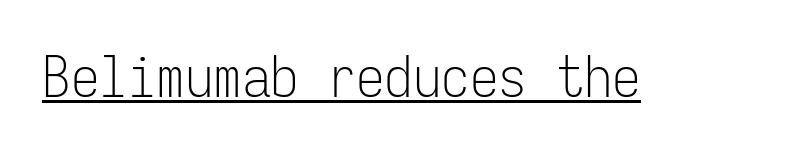
Bold? No — there's no thickening of the strokes. Spacing verdict: monospaced, one width for all characters. This rendering leaves character spacing at its baseline value. The rendered words wear a rule along their underside.
